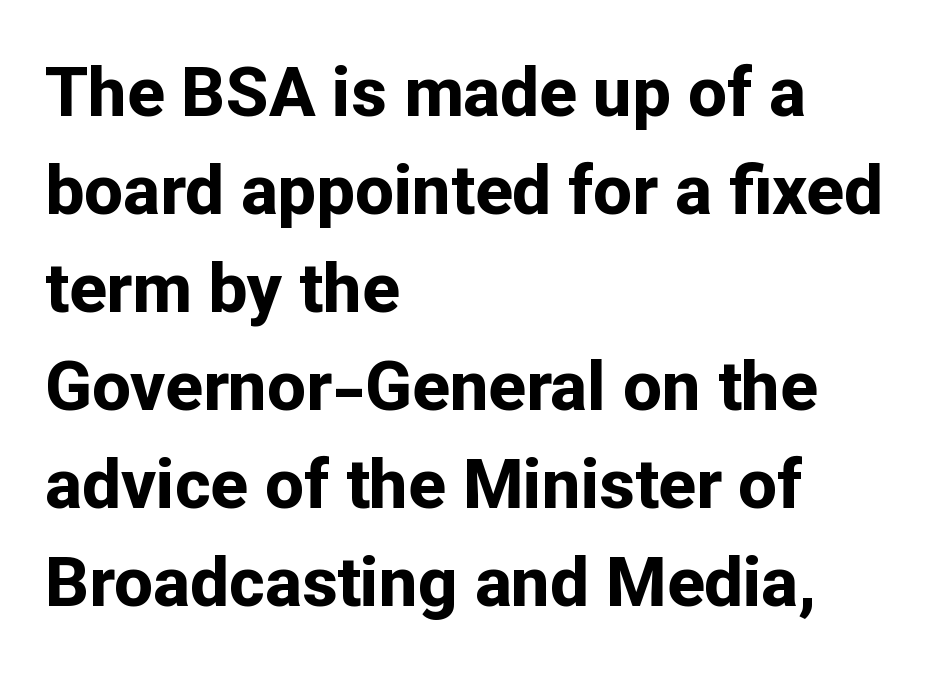
This rendering uses left alignment, leaving the right contour irregular. These lines are composed in type without serifs. The letters advance in unequal steps, a hallmark of proportional type. Nobody drew a line under any word here. Default kerning and tracking; the words read as compact shapes.
